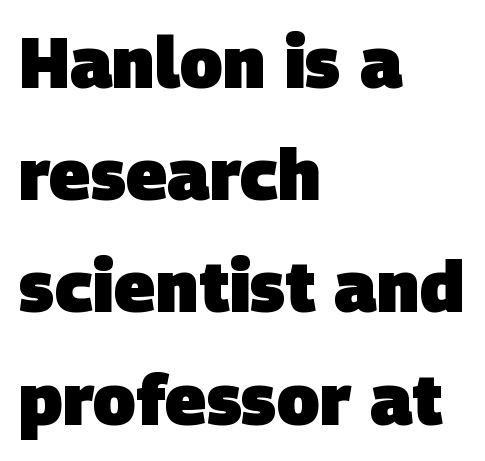
Q: Is the text bold? A: Yes.
Q: Is the typeface a serif or a sans-serif typeface? A: Sans-serif.
Q: Is the text underlined? A: No.
Q: How is the paragraph aligned? A: Left-aligned.
Q: Is the spacing between letters normal or unusually wide? A: Normal.
Q: Is the spacing between lines tight, normal or loose? A: Normal.
Q: Width (condensed, normal, or wide)? A: Normal.
Q: Stroke contrast? A: Low.
Q: x-height? A: Large.
Q: Monospaced? A: No.
